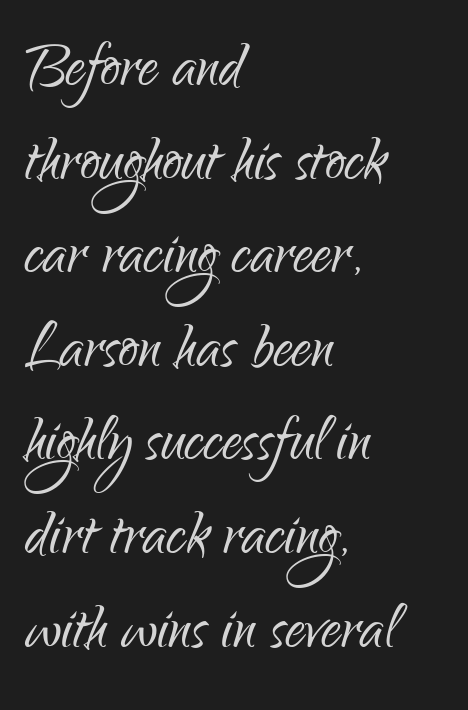
Q: Is the text bold? A: No.
Q: Is the text italic (slanted)? A: Yes.
Q: Is the typeface a serif or a sans-serif typeface? A: Sans-serif.
Q: Is the text underlined? A: No.
Q: How is the paragraph aligned? A: Left-aligned.
Q: Is the spacing between letters normal or unusually wide? A: Normal.
Q: Width (condensed, normal, or wide)? A: Condensed.
Q: Stroke contrast? A: Low.
Q: x-height? A: Small.
Q: Monospaced? A: No.
